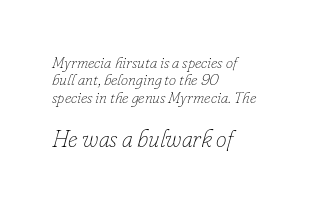
The image shows 24 px text type, italic (leaning right); set left-aligned, tight line spacing (1.08x), normal letter spacing, not underlined; the second (bottom) block is 1.5x larger.
